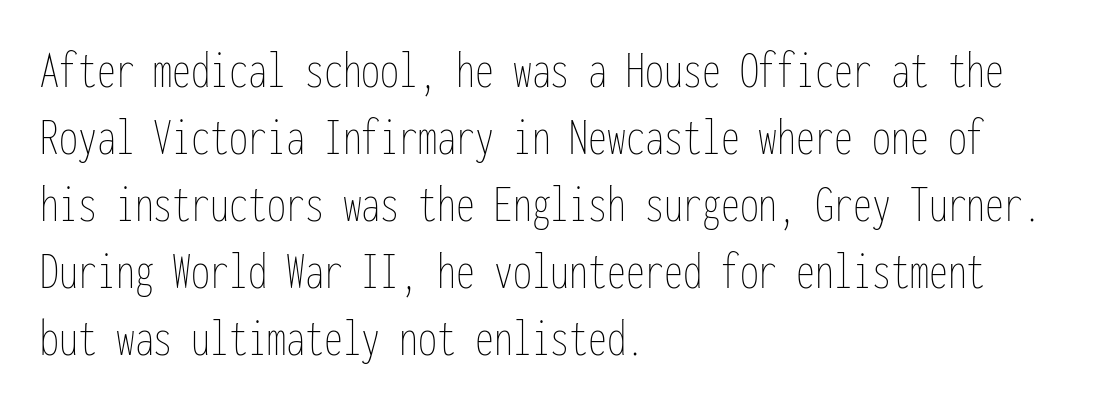
Nobody touched the tracking dial on this one. Characters remain perfectly vertical along every line. Think of a typewriter: that constant character pitch is what you see here. Letters have the restrained weight of plain body copy at most. Line starts are locked; line ends wander. Beneath every word, the page is bare.
